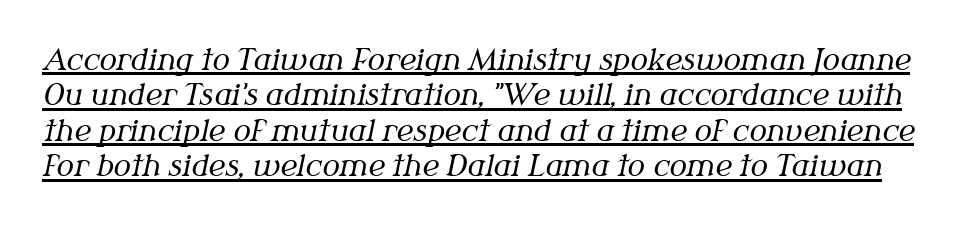
Q: Is the text bold? A: No.
Q: Is the text italic (slanted)? A: Yes, it leans right by about 12 degrees.
Q: Is the typeface a serif or a sans-serif typeface? A: Serif.
Q: Is the text underlined? A: Yes.
Q: Is the spacing between letters normal or unusually wide? A: Normal.
Q: Width (condensed, normal, or wide)? A: Normal.
Q: Stroke contrast? A: Medium.
Q: x-height? A: Medium.
Q: Monospaced? A: No.
